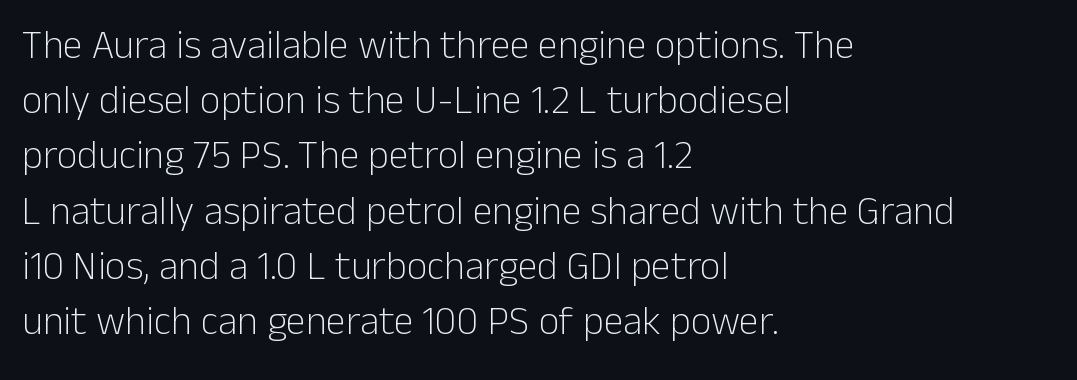
{"serif": "no", "italic": "no", "bold": "no", "weight": "light", "width": "normal", "stroke_contrast": "low", "x_height": "medium", "monospaced": "no", "underline": "no", "align": "left", "line_spacing": "normal", "line_spacing_ratio": 1.38, "letter_spacing": "normal", "letter_spacing_em": 0.0, "glyph_px": 40}
